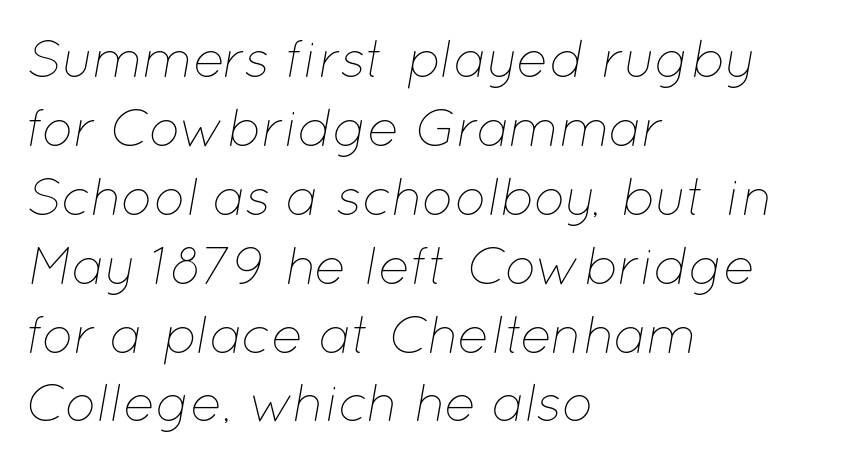
The image shows 53 px thin type, italic (leaning right); set left-aligned, normal line spacing (1.3x), normal letter spacing, not underlined; low stroke contrast and a medium x-height.
